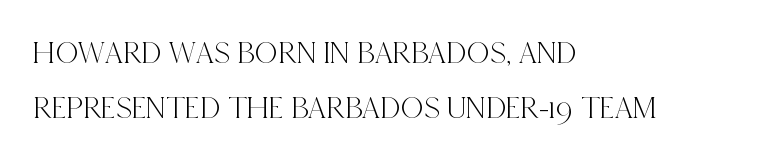
The image shows 32 px condensed serif type, upright; set left-aligned, line spacing 1.72x, normal letter spacing, not underlined; a large x-height.
